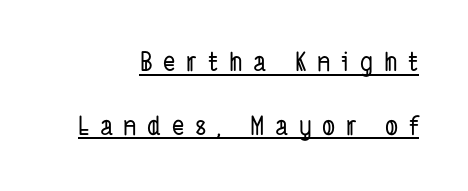
Q: Is the text underlined? A: Yes.
Q: How is the paragraph aligned? A: Right-aligned.
Q: Is the spacing between letters normal or unusually wide? A: Unusually wide.
Q: Is the spacing between lines tight, normal or loose? A: Loose.
